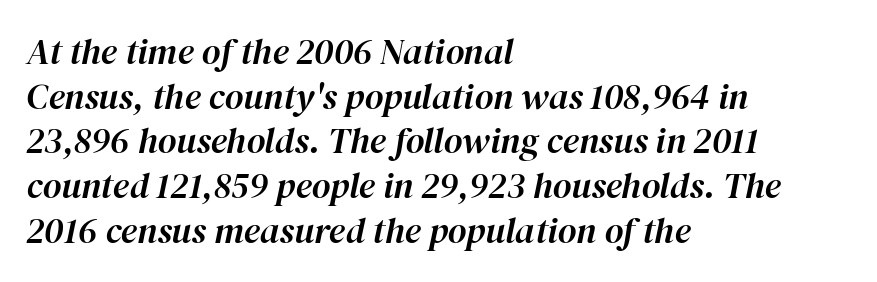
{"italic": "yes", "lean": "right", "slant_degrees": 12, "width": "normal", "stroke_contrast": "high", "x_height": "medium", "monospaced": "no", "underline": "no", "align": "left", "line_spacing_ratio": 1.24, "letter_spacing": "normal", "letter_spacing_em": 0.0, "glyph_px": 36}
